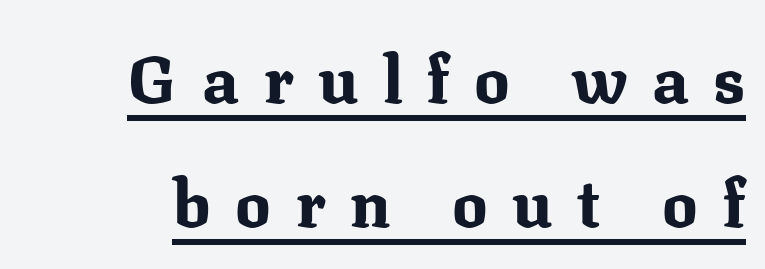
The image shows 66 px bold serif type, upright; set line spacing 1.88x, unusually wide letter spacing (+0.37 em), underlined; medium stroke contrast and a medium x-height.
